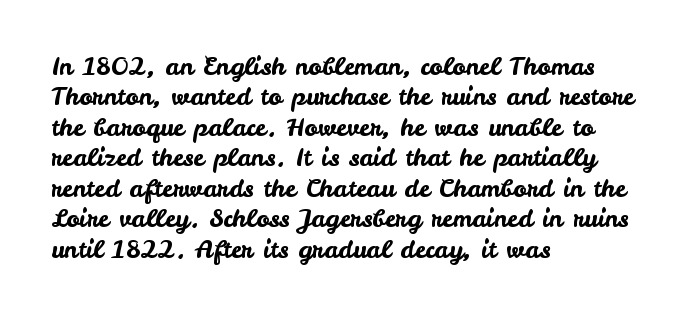
{"underline": "no", "align": "left", "line_spacing_ratio": 1.22, "letter_spacing": "normal", "letter_spacing_em": 0.0, "glyph_px": 25}
